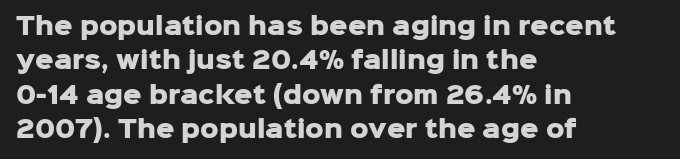
{"italic": "no", "bold": "yes", "underline": "no", "align": "left", "line_spacing": "normal", "line_spacing_ratio": 1.49, "letter_spacing": "normal", "letter_spacing_em": 0.0, "glyph_px": 23}
